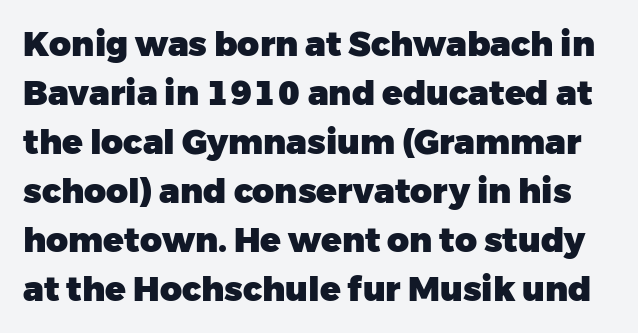
The passage shown stacks its lines at a standard gap. This sample uses an upright cut, with every glyph sitting square on the baseline. The gap between lines stays unmarked. On the weight axis this lands at bold, roughly 700.
